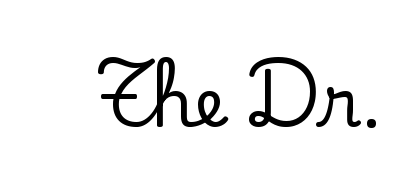
The letters stand straight up with perfectly vertical stems. These lines are rendered in a variable-pitch font. Only glyphs here, with clear space below each row. The line texture is even and compact thanks to regular tracking.
